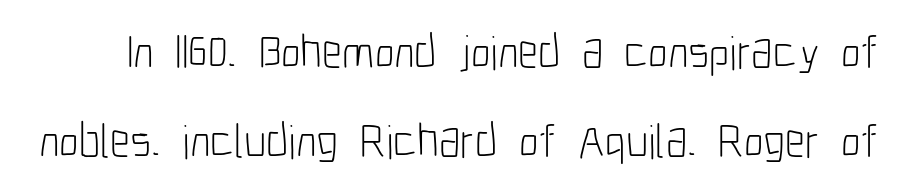
{"serif": "no", "italic": "no", "bold": "no", "weight": "light", "width": "condensed", "stroke_contrast": "low", "x_height": "medium", "monospaced": "no", "underline": "no", "line_spacing_ratio": 1.85, "letter_spacing": "normal", "letter_spacing_em": 0.0, "glyph_px": 48}
